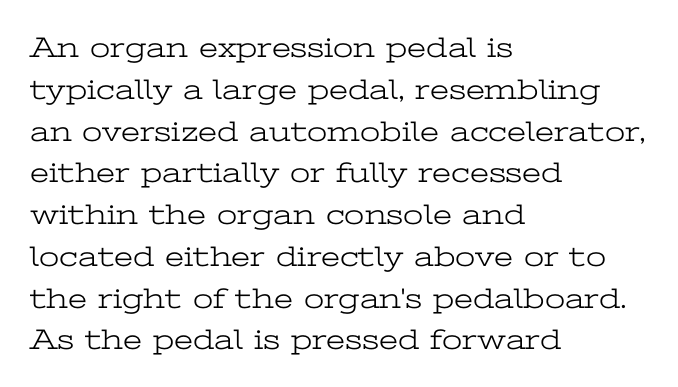
This sample has the flowing, uneven cadence of proportional lettering. Ascenders rise straight up at ninety degrees. A typesetter would label this face a serif. The typeface has the unassuming heft of standard copy or less.
